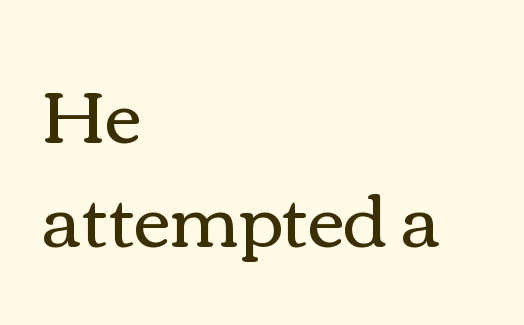
{"italic": "no", "bold": "no", "weight": "regular", "width": "wide", "stroke_contrast": "medium", "x_height": "medium", "monospaced": "no", "underline": "no", "align": "left", "line_spacing": "normal", "line_spacing_ratio": 1.43, "letter_spacing": "normal", "letter_spacing_em": 0.0, "glyph_px": 73}
